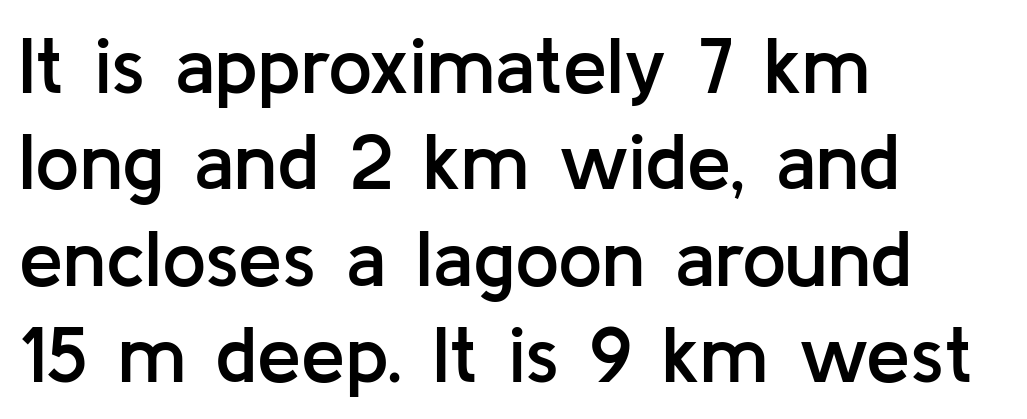
The image shows 79 px semibold sans-serif type, upright; set left-aligned, line spacing 1.22x, normal letter spacing, not underlined; low stroke contrast and a medium x-height.
